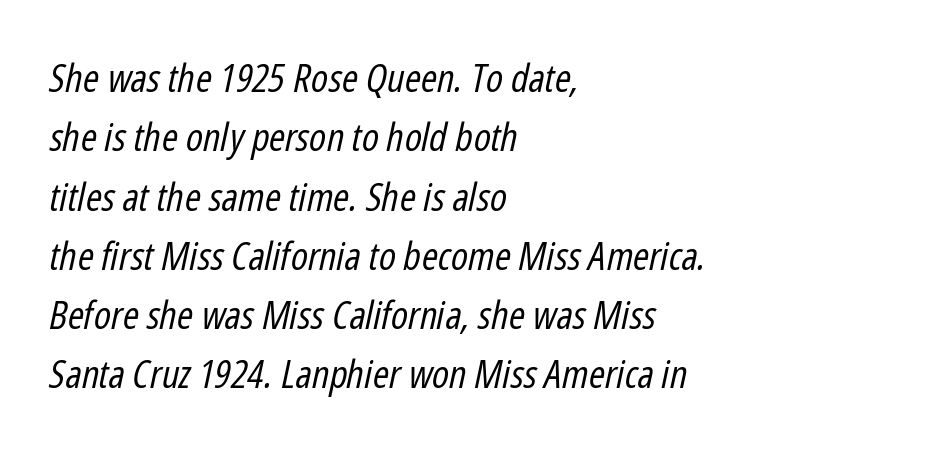
Q: Is the text bold? A: No.
Q: Is the text italic (slanted)? A: Yes, it leans right by about 12 degrees.
Q: Is the text underlined? A: No.
Q: How is the paragraph aligned? A: Left-aligned.
Q: Is the spacing between letters normal or unusually wide? A: Normal.
Q: Is the spacing between lines tight, normal or loose? A: Normal.
Q: Width (condensed, normal, or wide)? A: Condensed.
Q: Stroke contrast? A: Low.
Q: x-height? A: Medium.
Q: Monospaced? A: No.
